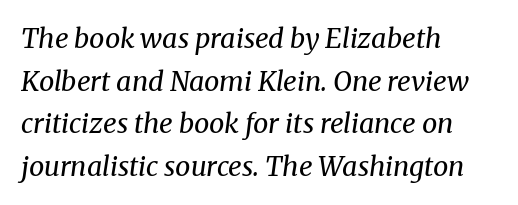
The image shows 27 px text type, italic (leaning right); set left-aligned, normal line spacing (1.58x), normal letter spacing, not underlined.
